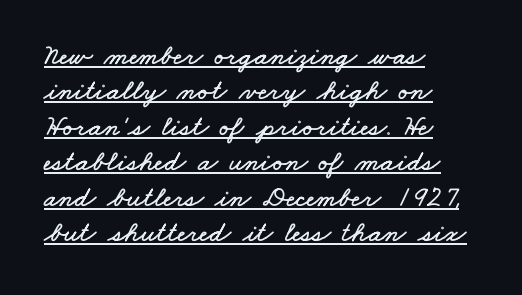
The image shows 29 px wide type; set left-aligned, line spacing 1.22x, normal letter spacing, underlined; low stroke contrast and a small x-height.
